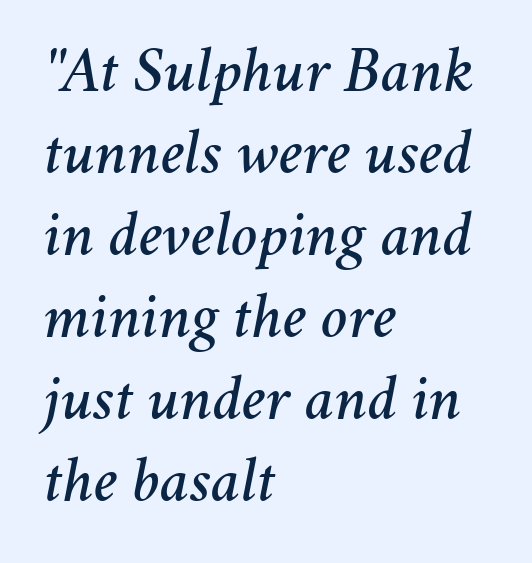
The image shows 64 px text type, italic (leaning right); set left-aligned, normal line spacing (1.28x), normal letter spacing, not underlined; medium stroke contrast and a medium x-height.
